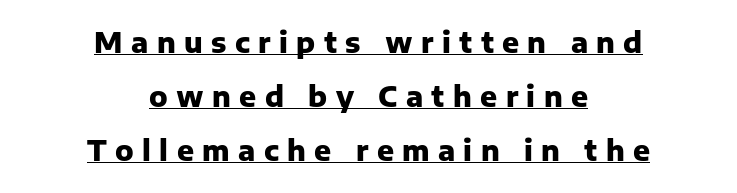
Typesetter's note: full bold, strokes at maximum text heaviness. Substantial extra tracking has been applied to these lines. The lines are quadded center. The font family rendered here belongs to the sans-serif group.
